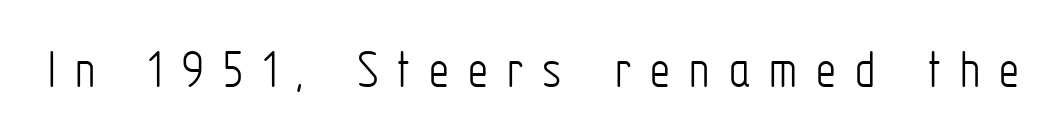
Q: Is the text bold? A: No.
Q: Is the text italic (slanted)? A: No, it is upright.
Q: Is the typeface a serif or a sans-serif typeface? A: Sans-serif.
Q: Is the text underlined? A: No.
Q: Is the spacing between letters normal or unusually wide? A: Unusually wide.
Q: Width (condensed, normal, or wide)? A: Condensed.
Q: Stroke contrast? A: Low.
Q: x-height? A: Medium.
Q: Monospaced? A: No.
